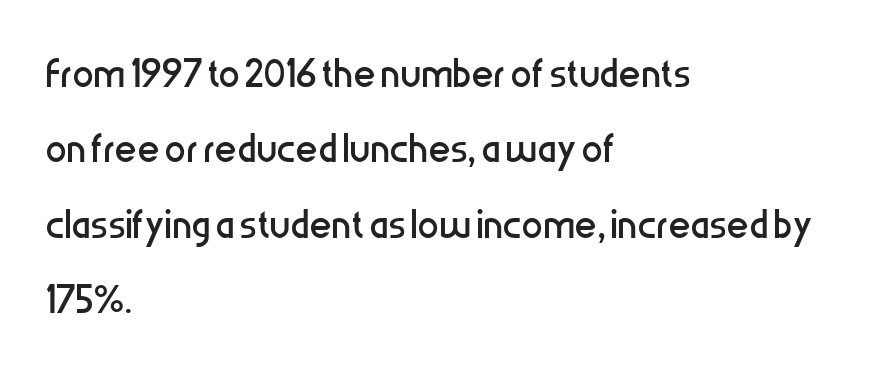
No word sits above an underline. Spacing verdict: proportional, widths tailored to each character. The typography opts for an upright posture over an oblique one. You could call the tracking neutral — neither tight nor loose.
